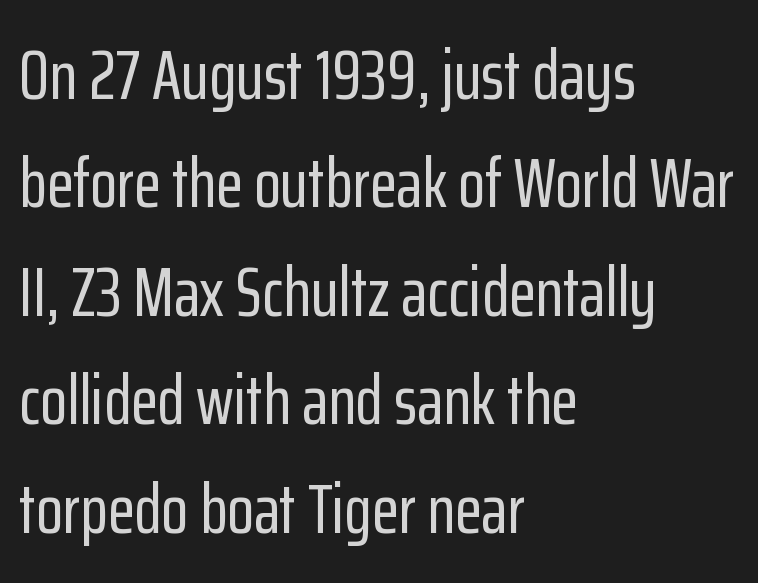
Q: Is the text italic (slanted)? A: No, it is upright.
Q: Is the typeface a serif or a sans-serif typeface? A: Sans-serif.
Q: Is the text underlined? A: No.
Q: How is the paragraph aligned? A: Left-aligned.
Q: Is the spacing between letters normal or unusually wide? A: Normal.
Q: Is the spacing between lines tight, normal or loose? A: Normal.
Q: Width (condensed, normal, or wide)? A: Condensed.
Q: Stroke contrast? A: Low.
Q: x-height? A: Medium.
Q: Monospaced? A: No.
